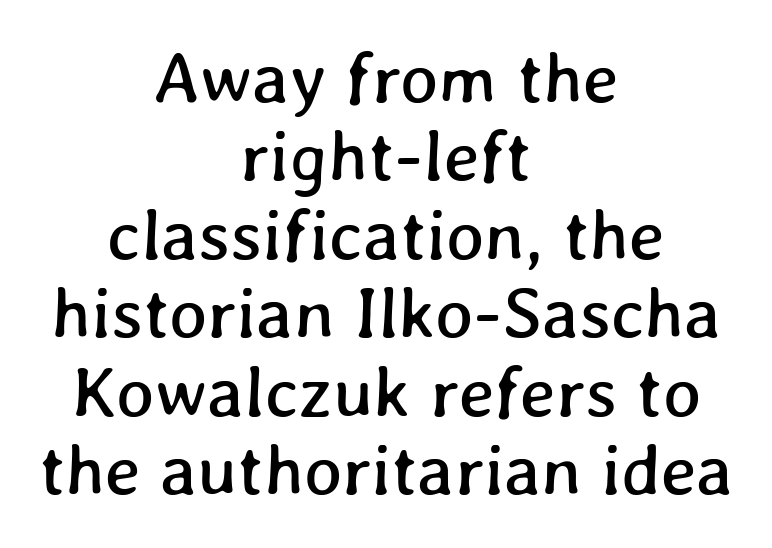
The image shows 72 px text type; set centered, tight line spacing (1.09x), normal letter spacing, not underlined; low stroke contrast and a medium x-height.
